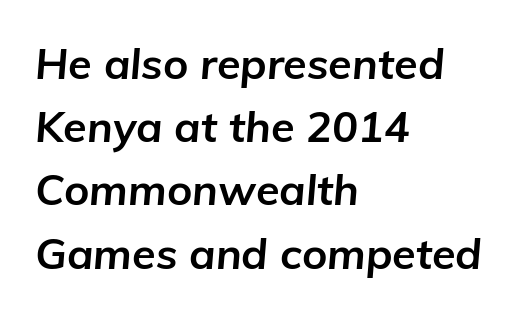
{"italic": "yes", "lean": "right", "slant_degrees": 5, "bold": "yes", "weight": "bold", "width": "normal", "stroke_contrast": "low", "x_height": "medium", "monospaced": "no", "underline": "no", "align": "left", "line_spacing": "normal", "line_spacing_ratio": 1.47, "letter_spacing": "normal", "letter_spacing_em": 0.0, "glyph_px": 43}
